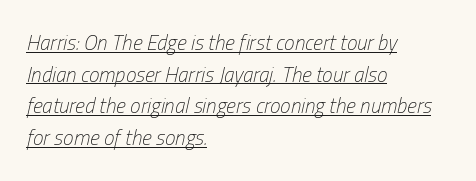
The image shows 21 px text type, italic (leaning right); set left-aligned, normal line spacing (1.51x), normal letter spacing, underlined.
